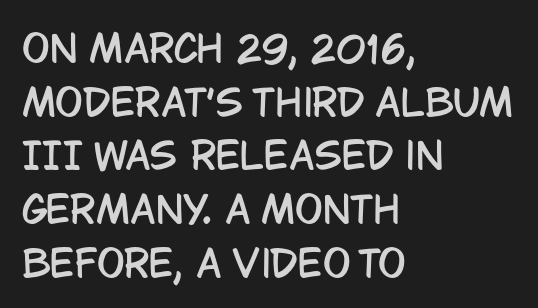
The type family on display is of the sans-serif kind. Words appear dense and cohesive because spacing is normal. Rendered with straight, roman letterforms. Note the varied advance widths — an 'i' is clearly narrower than an 'm'.
